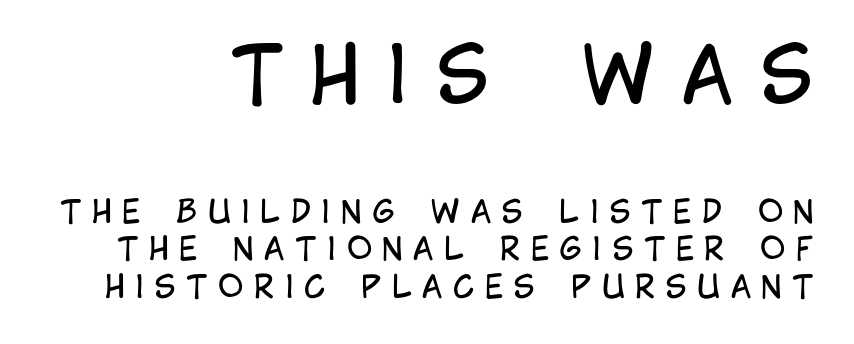
{"serif": "no", "italic": "no", "bold": "no", "weight": "regular", "width": "condensed", "stroke_contrast": "low", "x_height": "large", "monospaced": "no", "underline": "no", "align": "right", "line_spacing_ratio": 1.21, "letter_spacing": "wide", "letter_spacing_em": 0.33, "larger_block": "first", "size_ratio": 2.52, "glyph_px": 78}
